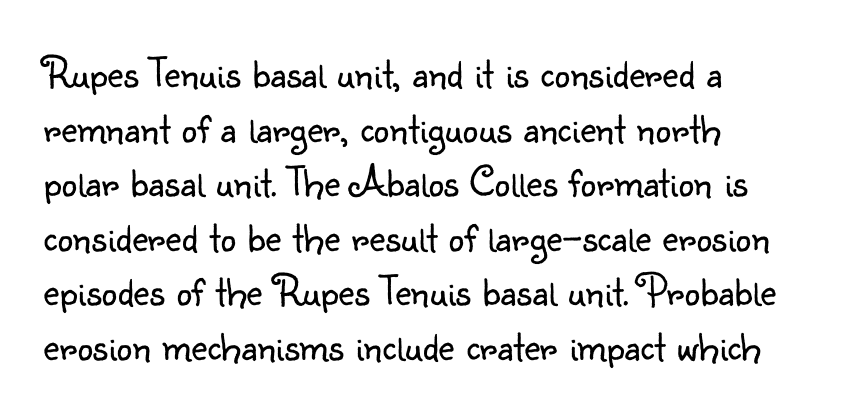
The image shows 44 px light sans-serif type, upright; set left-aligned, line spacing 1.24x, normal letter spacing, not underlined; low stroke contrast and a small x-height.
